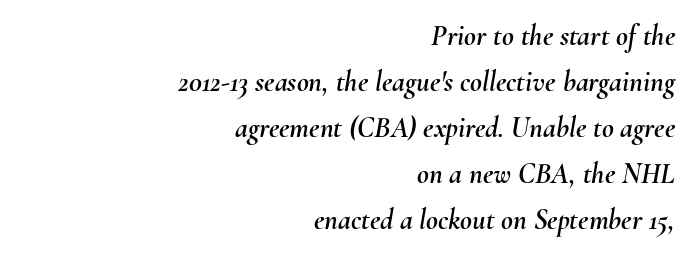
The image shows 29 px text type, italic (leaning right); set right-aligned, normal line spacing (1.59x), normal letter spacing, not underlined; medium stroke contrast and a small x-height.
